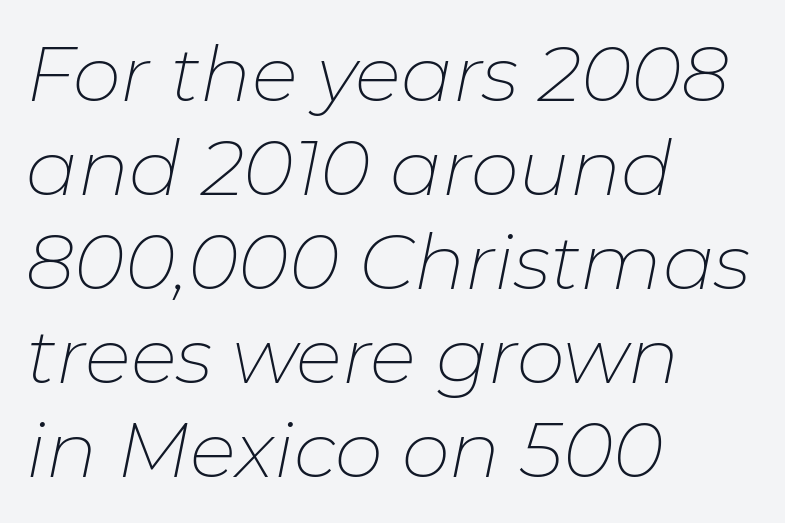
The image shows 77 px thin type, italic (leaning right); set left-aligned, line spacing 1.22x, normal letter spacing, not underlined; low stroke contrast and a medium x-height.
